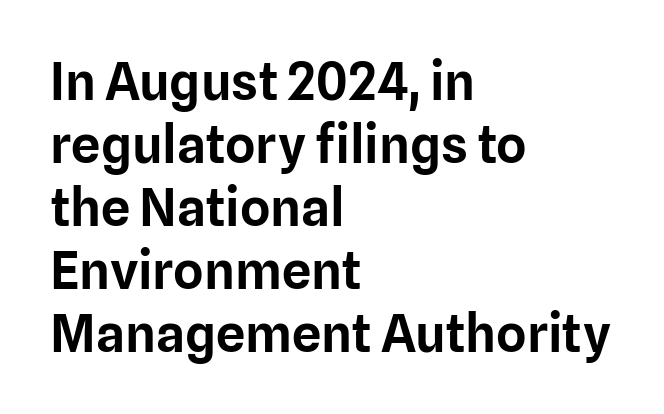
Q: Is the text italic (slanted)? A: No, it is upright.
Q: Is the typeface a serif or a sans-serif typeface? A: Sans-serif.
Q: Is the text underlined? A: No.
Q: How is the paragraph aligned? A: Left-aligned.
Q: Is the spacing between letters normal or unusually wide? A: Normal.
Q: Width (condensed, normal, or wide)? A: Normal.
Q: Stroke contrast? A: Low.
Q: x-height? A: Medium.
Q: Monospaced? A: No.
